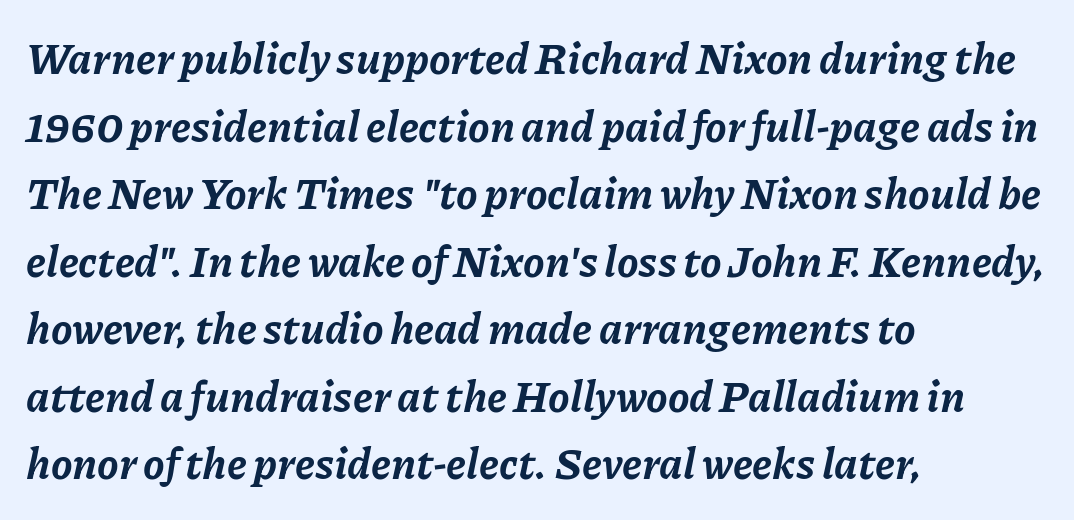
Q: Is the text bold? A: Yes.
Q: Is the text italic (slanted)? A: Yes, it leans right by about 11 degrees.
Q: Is the text underlined? A: No.
Q: How is the paragraph aligned? A: Left-aligned.
Q: Is the spacing between letters normal or unusually wide? A: Normal.
Q: Is the spacing between lines tight, normal or loose? A: Normal.
Q: Width (condensed, normal, or wide)? A: Normal.
Q: Stroke contrast? A: Low.
Q: x-height? A: Medium.
Q: Monospaced? A: No.
